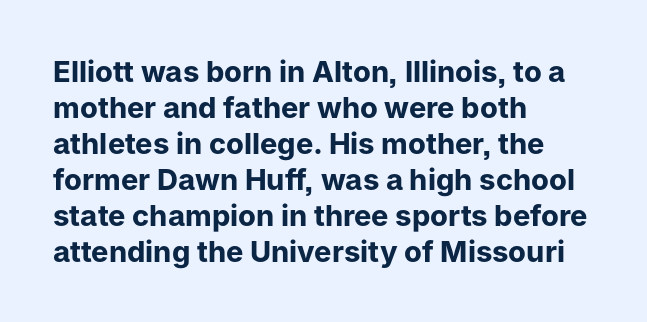
The image shows 29 px bold sans-serif type, upright; set left-aligned, line spacing 1.24x, normal letter spacing, not underlined; low stroke contrast and a medium x-height.
